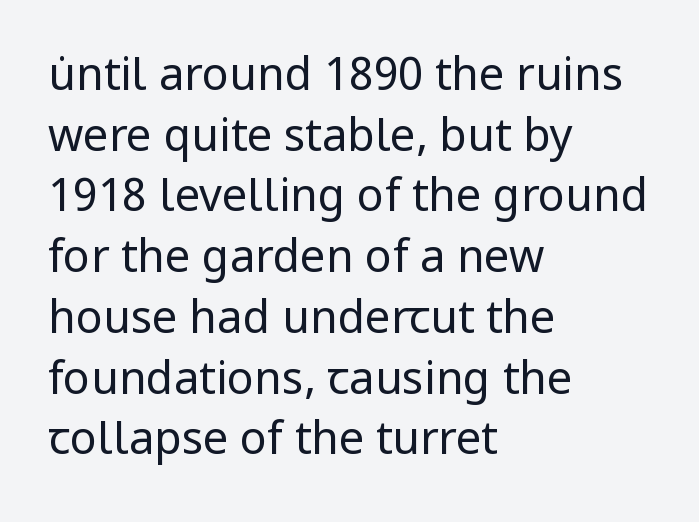
Character widths vary here, with narrow letters taking less room than wide ones. The passage shown has conventional tracking throughout. If you drew a ruler down the left edge, every line would touch it. In terms of leading, this rendering sits right in the middle.
